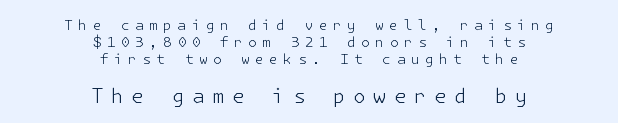
{"italic": "no", "bold": "no", "underline": "no", "align": "center", "line_spacing_ratio": 1.23, "letter_spacing": "wide", "letter_spacing_em": 0.39, "larger_block": "second", "size_ratio": 1.43, "glyph_px": 20}
